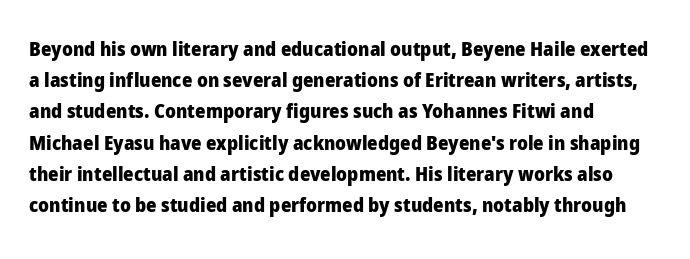
Q: Is the text bold? A: Yes.
Q: Is the text italic (slanted)? A: No, it is upright.
Q: Is the text underlined? A: No.
Q: How is the paragraph aligned? A: Left-aligned.
Q: Is the spacing between letters normal or unusually wide? A: Normal.
Q: Is the spacing between lines tight, normal or loose? A: Normal.
